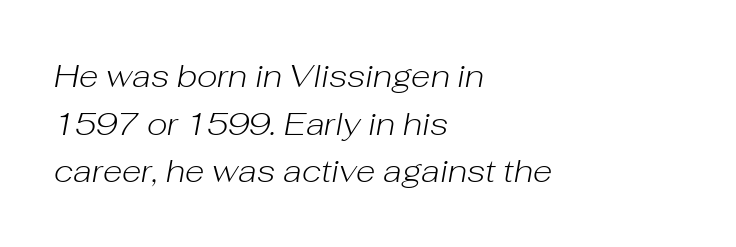
{"italic": "yes", "lean": "right", "slant_degrees": 10, "bold": "no", "weight": "light", "width": "normal", "stroke_contrast": "low", "x_height": "medium", "monospaced": "no", "underline": "no", "align": "left", "line_spacing": "normal", "line_spacing_ratio": 1.49, "letter_spacing": "normal", "letter_spacing_em": 0.0, "glyph_px": 32}
